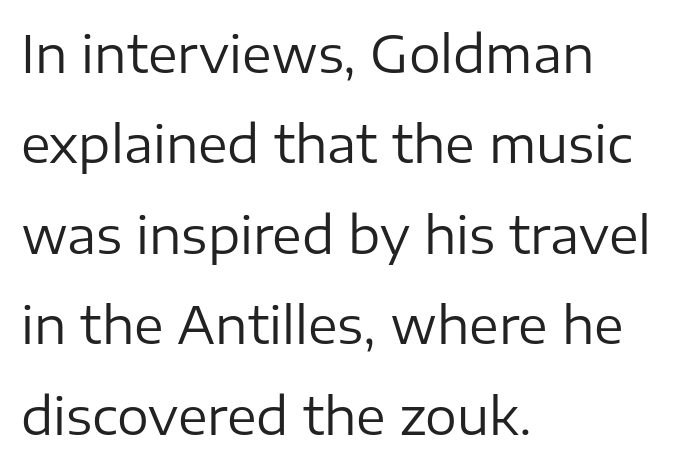
{"serif": "no", "italic": "no", "bold": "no", "weight": "regular", "width": "normal", "stroke_contrast": "low", "x_height": "medium", "monospaced": "no", "underline": "no", "align": "left", "line_spacing_ratio": 1.81, "letter_spacing": "normal", "letter_spacing_em": 0.0, "glyph_px": 50}
